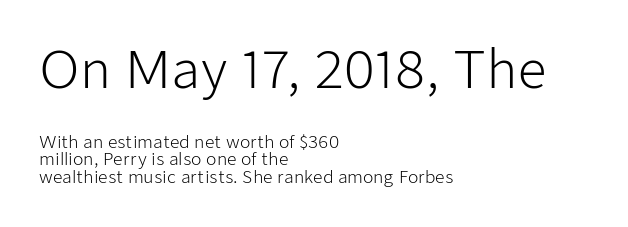
Q: Is the text bold? A: No.
Q: Is the text italic (slanted)? A: No, it is upright.
Q: Is the typeface a serif or a sans-serif typeface? A: Sans-serif.
Q: Is the text underlined? A: No.
Q: How is the paragraph aligned? A: Left-aligned.
Q: Is the spacing between letters normal or unusually wide? A: Normal.
Q: Is the spacing between lines tight, normal or loose? A: Tight.
Q: Which block of text is set in a larger size, the first (top) or the second (bottom)? A: The first (top) one.
Q: Width (condensed, normal, or wide)? A: Normal.
Q: Stroke contrast? A: Low.
Q: x-height? A: Medium.
Q: Monospaced? A: No.
